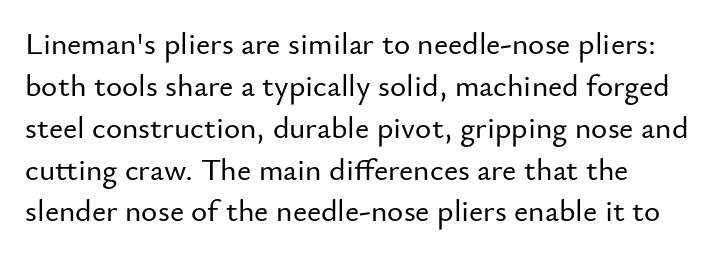
Unlike a traditional serif, this face leaves its strokes unadorned. A typesetter would call this proportional, since set widths differ per character. Interline gaps are of average width in this sample. The space directly below the letters is spotless. Look at the tracking — it's just the regular setting, nothing added.
